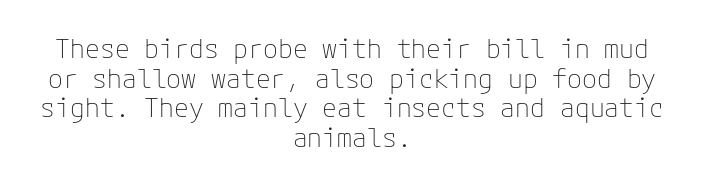
The image shows 27 px text type, upright; set centered, tight line spacing (1.1x), normal letter spacing, not underlined.
